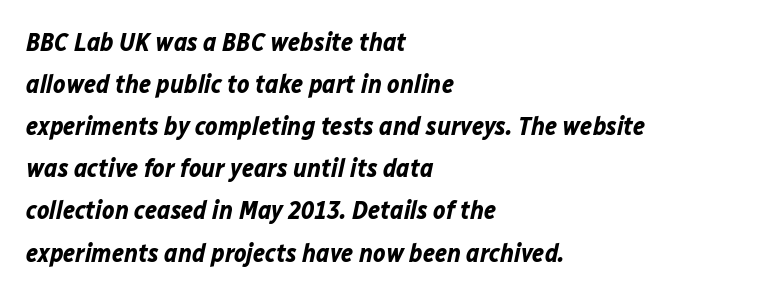
The image shows 26 px bold type, italic (leaning right); set left-aligned, normal line spacing (1.62x), normal letter spacing, not underlined.
